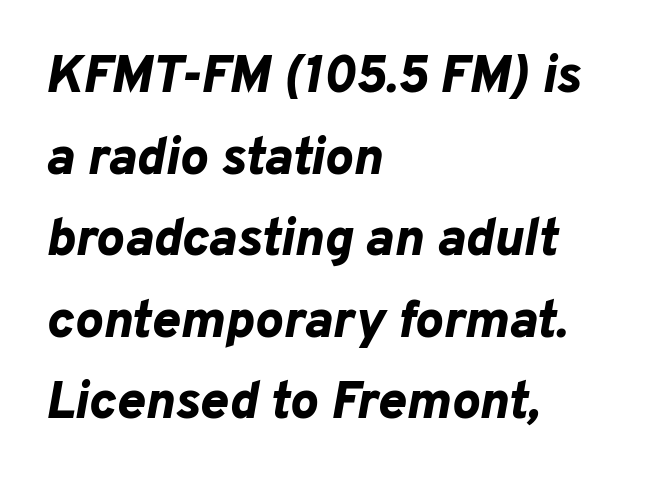
{"italic": "yes", "lean": "right", "slant_degrees": 10, "bold": "yes", "weight": "bold", "width": "normal", "stroke_contrast": "low", "x_height": "medium", "monospaced": "no", "underline": "no", "align": "left", "line_spacing": "normal", "line_spacing_ratio": 1.54, "letter_spacing": "normal", "letter_spacing_em": 0.0, "glyph_px": 53}
